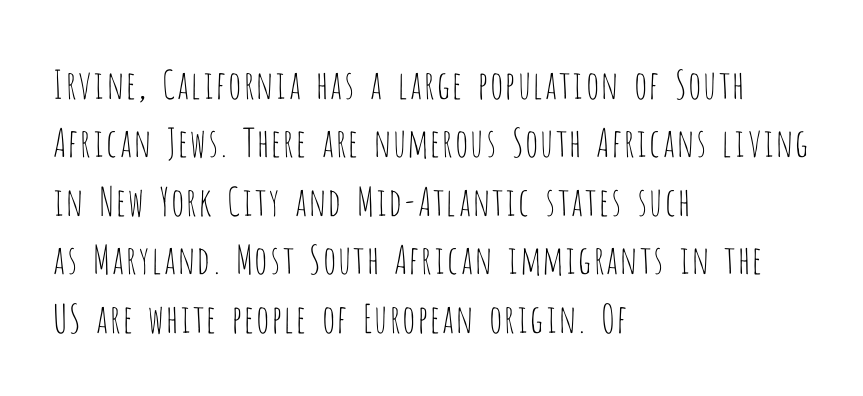
{"serif": "no", "italic": "no", "bold": "no", "weight": "thin", "width": "condensed", "stroke_contrast": "low", "x_height": "large", "monospaced": "no", "underline": "no", "align": "left", "line_spacing": "normal", "line_spacing_ratio": 1.5, "letter_spacing": "normal", "letter_spacing_em": 0.0, "glyph_px": 39}
